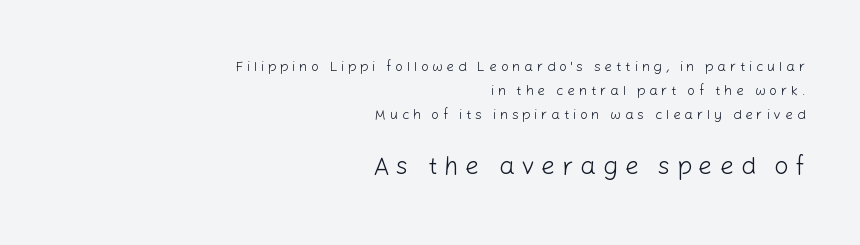
Whoever set this made the second block the dominant, larger element. This is roman type, the default non-slanted kind. A flush-right, rag-left setting is used for this passage. Characters follow at a spacing far wider than the type designer built in. Honestly, there is no underline to notice here at all. Heft: none added — not bold.
